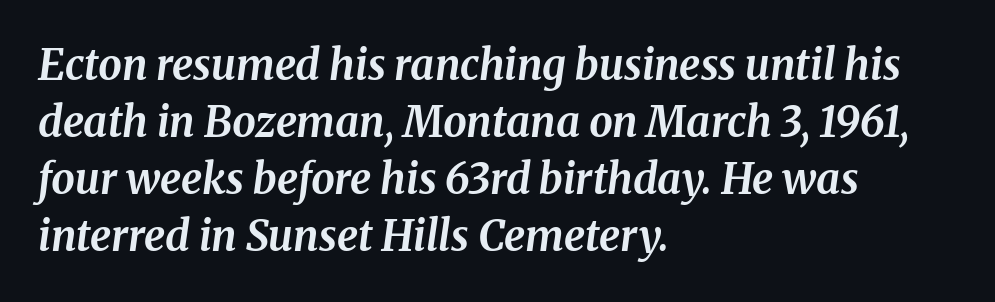
A typesetter would call this proportional, since set widths differ per character. The type is set solid horizontally, with unmodified tracking. Emphasis-style slanted type is in use. The letters are bold, with thick, heavy strokes. All the whitespace from short lines collects on the right.
